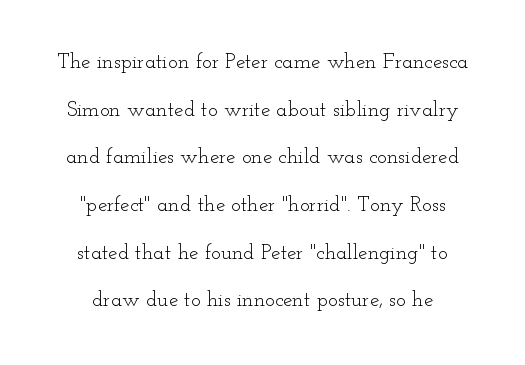
{"italic": "no", "bold": "no", "underline": "no", "line_spacing": "loose", "line_spacing_ratio": 2.27, "letter_spacing": "normal", "letter_spacing_em": 0.0, "glyph_px": 21}
